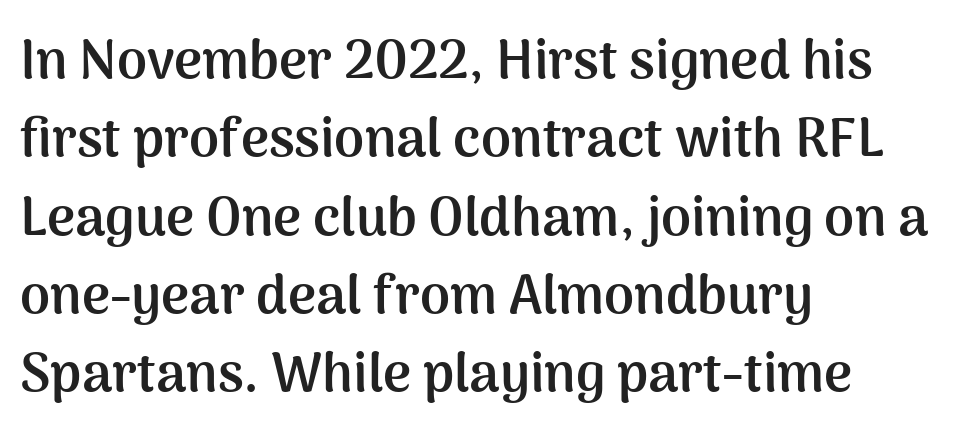
Q: Is the text bold? A: Yes.
Q: Is the text italic (slanted)? A: No, it is upright.
Q: Is the typeface a serif or a sans-serif typeface? A: Sans-serif.
Q: Is the text underlined? A: No.
Q: How is the paragraph aligned? A: Left-aligned.
Q: Is the spacing between letters normal or unusually wide? A: Normal.
Q: Is the spacing between lines tight, normal or loose? A: Normal.
Q: Width (condensed, normal, or wide)? A: Normal.
Q: Stroke contrast? A: Medium.
Q: x-height? A: Medium.
Q: Monospaced? A: No.
